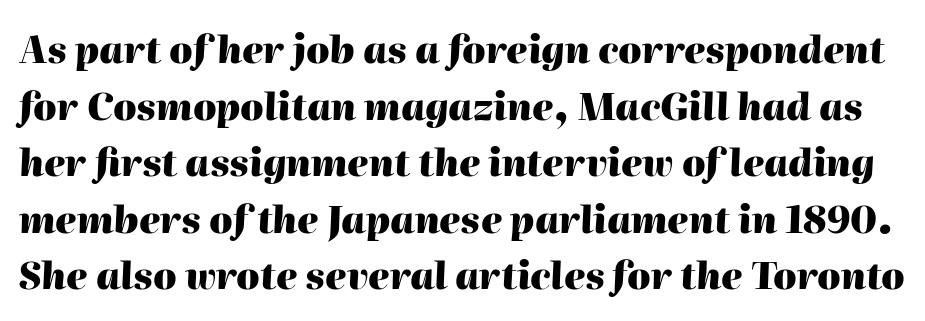
{"italic": "yes", "lean": "right", "slant_degrees": 2, "bold": "yes", "weight": "heavy", "width": "normal", "stroke_contrast": "high", "x_height": "medium", "monospaced": "no", "underline": "no", "line_spacing": "normal", "line_spacing_ratio": 1.53, "letter_spacing": "normal", "letter_spacing_em": 0.0, "glyph_px": 37}
